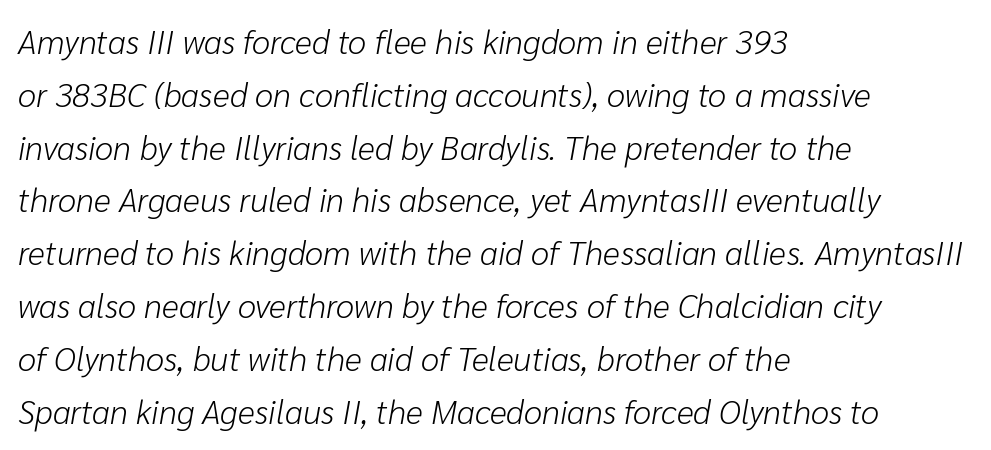
{"italic": "yes", "lean": "right", "slant_degrees": 10, "bold": "no", "weight": "light", "width": "normal", "stroke_contrast": "low", "x_height": "medium", "monospaced": "no", "underline": "no", "align": "left", "line_spacing": "normal", "line_spacing_ratio": 1.6, "letter_spacing": "normal", "letter_spacing_em": 0.0, "glyph_px": 33}
